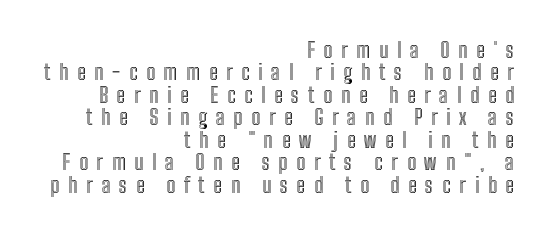
The line-height multiplier appears low, near solid setting. Nope, not italic — everything's standing straight. Which margin do the lines hug? The right one — the left edge is uneven. Beneath every word, the page is bare. Between one letter and the next there's a generous, obvious gap.
